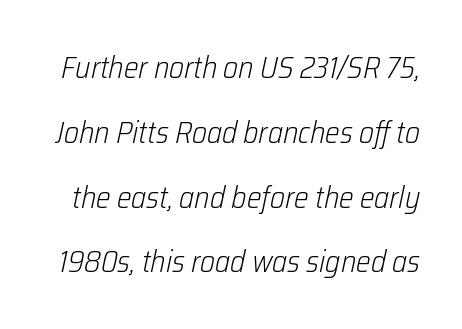
{"italic": "yes", "lean": "right", "slant_degrees": 12, "bold": "no", "weight": "light", "width": "condensed", "stroke_contrast": "low", "x_height": "medium", "monospaced": "no", "underline": "no", "line_spacing": "loose", "line_spacing_ratio": 2.09, "letter_spacing": "normal", "letter_spacing_em": 0.0, "glyph_px": 31}
